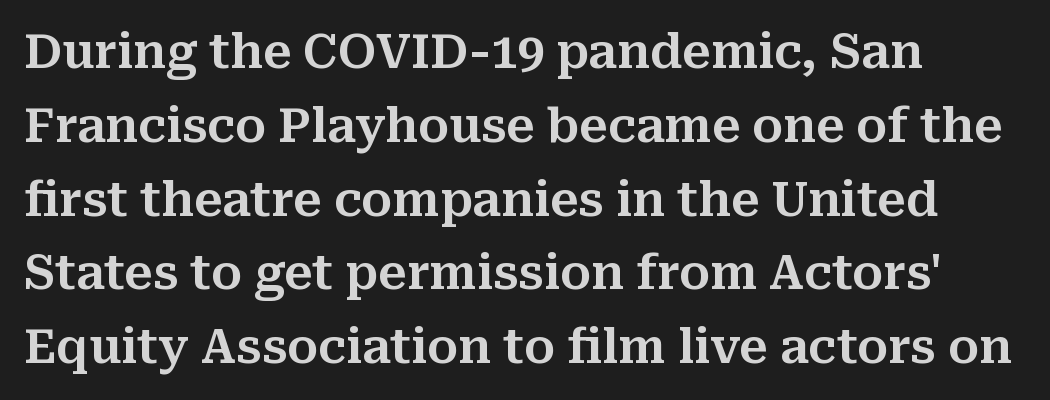
Any mark beneath the type? The region is blank. The characters display serif detailing at their extremities. A student would call this left alignment; a typographer would say flush left, rag right. Default kerning and tracking; the words read as compact shapes. The axis of the letterforms is exactly vertical. Note the varied advance widths — an 'i' is clearly narrower than an 'm'.
